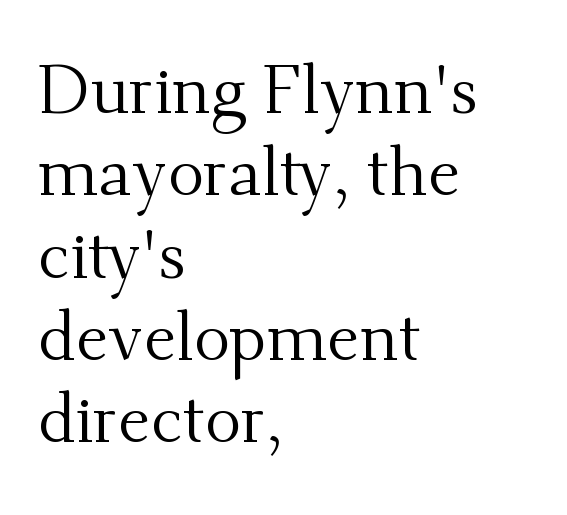
Q: Is the text bold? A: No.
Q: Is the text italic (slanted)? A: No, it is upright.
Q: Is the typeface a serif or a sans-serif typeface? A: Serif.
Q: Is the text underlined? A: No.
Q: How is the paragraph aligned? A: Left-aligned.
Q: Is the spacing between letters normal or unusually wide? A: Normal.
Q: Width (condensed, normal, or wide)? A: Normal.
Q: Stroke contrast? A: Medium.
Q: x-height? A: Small.
Q: Monospaced? A: No.
